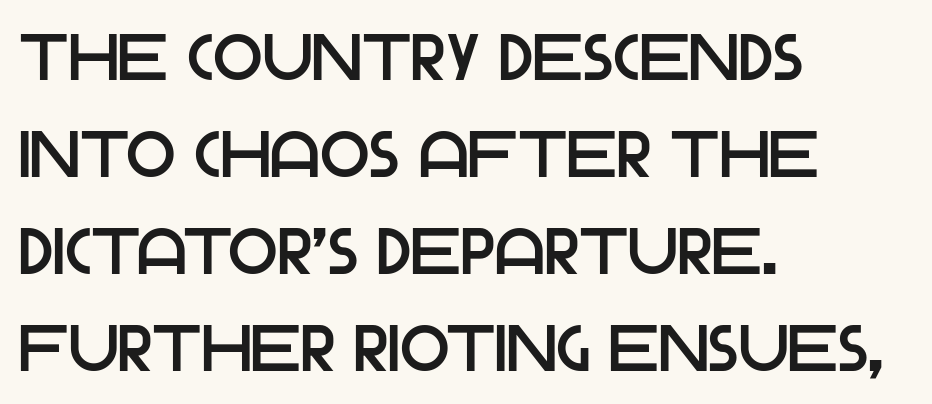
The image shows 65 px sans-serif type, upright; set left-aligned, normal line spacing (1.49x), normal letter spacing, not underlined; low stroke contrast and a large x-height.
